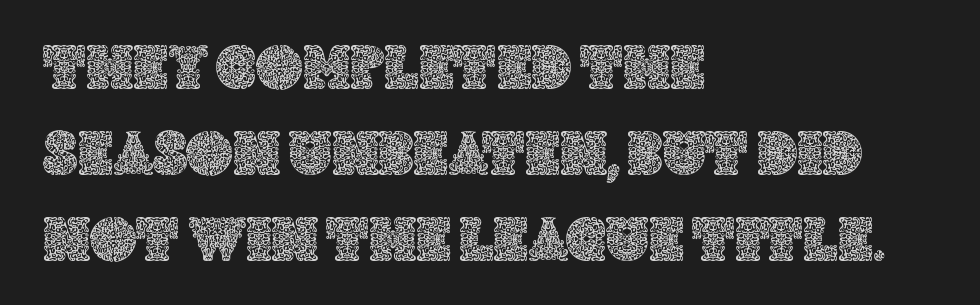
{"italic": "no", "width": "normal", "x_height": "large", "monospaced": "no", "underline": "no", "align": "left", "line_spacing": "normal", "line_spacing_ratio": 1.34, "letter_spacing": "normal", "letter_spacing_em": 0.0, "glyph_px": 64}
